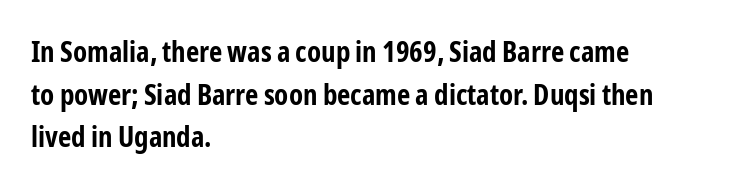
The image shows 29 px bold, condensed sans-serif type, upright; set left-aligned, normal line spacing (1.47x), normal letter spacing, not underlined; low stroke contrast and a medium x-height.
